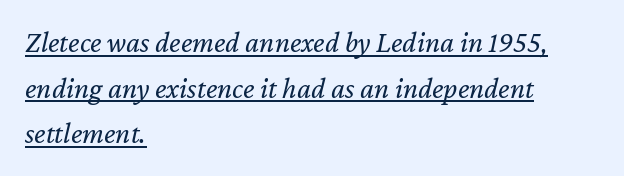
{"italic": "yes", "lean": "right", "slant_degrees": 12, "bold": "no", "weight": "regular", "width": "normal", "stroke_contrast": "low", "x_height": "medium", "monospaced": "no", "underline": "yes", "align": "left", "line_spacing": "normal", "line_spacing_ratio": 1.52, "letter_spacing": "normal", "letter_spacing_em": 0.0, "glyph_px": 30}
